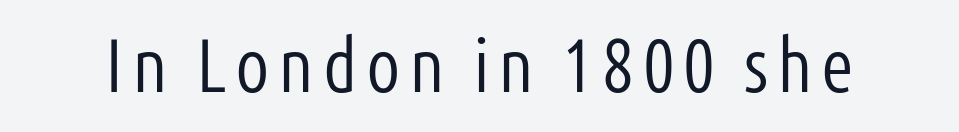
{"serif": "no", "italic": "no", "bold": "no", "weight": "light", "width": "condensed", "stroke_contrast": "low", "x_height": "medium", "monospaced": "no", "underline": "no", "glyph_px": 76}
